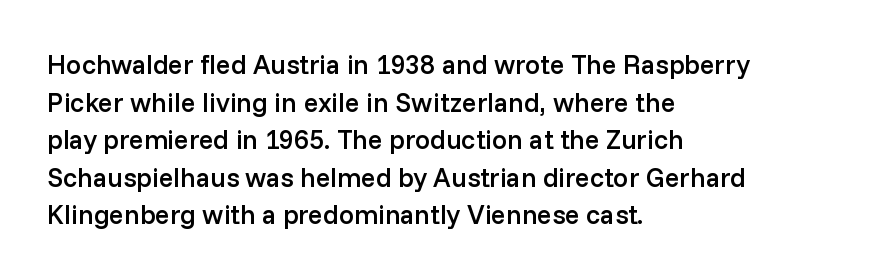
{"italic": "no", "bold": "semi", "underline": "no", "align": "left", "line_spacing": "normal", "line_spacing_ratio": 1.39, "letter_spacing": "normal", "letter_spacing_em": 0.0, "glyph_px": 27}
